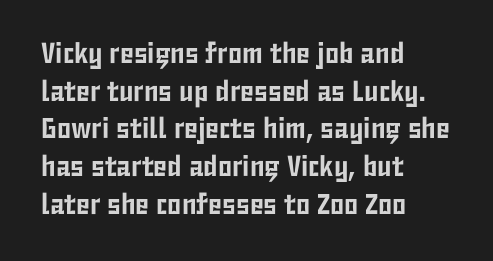
Q: Is the text italic (slanted)? A: No, it is upright.
Q: Is the typeface a serif or a sans-serif typeface? A: Sans-serif.
Q: Is the text underlined? A: No.
Q: How is the paragraph aligned? A: Left-aligned.
Q: Is the spacing between letters normal or unusually wide? A: Normal.
Q: Is the spacing between lines tight, normal or loose? A: Normal.
Q: Width (condensed, normal, or wide)? A: Condensed.
Q: Stroke contrast? A: Low.
Q: x-height? A: Medium.
Q: Monospaced? A: No.
